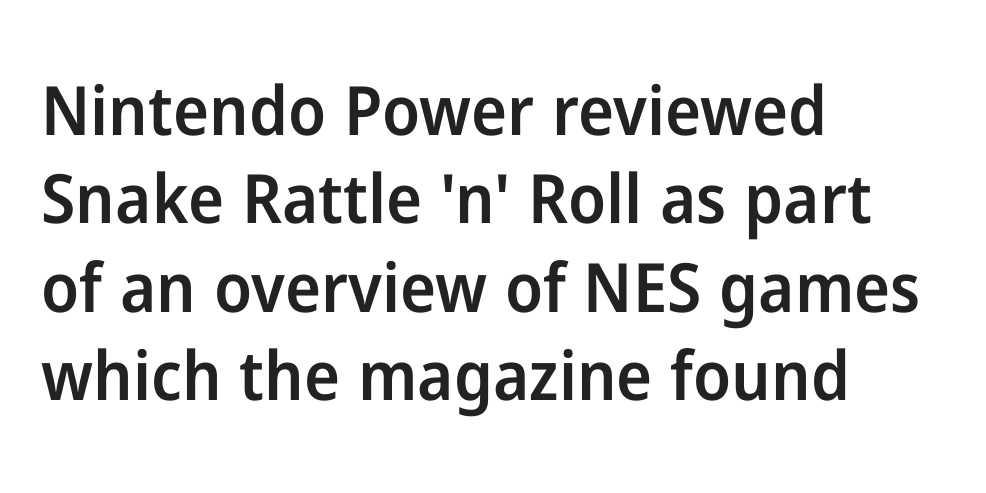
{"serif": "no", "italic": "no", "bold": "semi", "weight": "semibold", "width": "normal", "stroke_contrast": "low", "x_height": "medium", "monospaced": "no", "underline": "no", "align": "left", "line_spacing": "normal", "line_spacing_ratio": 1.3, "letter_spacing": "normal", "letter_spacing_em": 0.0, "glyph_px": 68}
